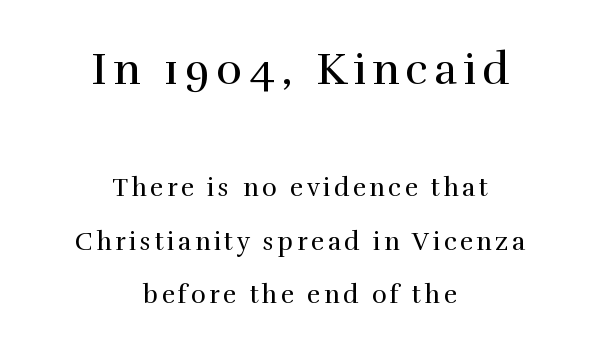
Q: Is the text bold? A: No.
Q: Is the text italic (slanted)? A: No, it is upright.
Q: Is the typeface a serif or a sans-serif typeface? A: Serif.
Q: Is the text underlined? A: No.
Q: How is the paragraph aligned? A: Centered.
Q: Is the spacing between lines tight, normal or loose? A: Loose.
Q: Which block of text is set in a larger size, the first (top) or the second (bottom)? A: The first (top) one.
Q: Width (condensed, normal, or wide)? A: Normal.
Q: x-height? A: Medium.
Q: Monospaced? A: No.
